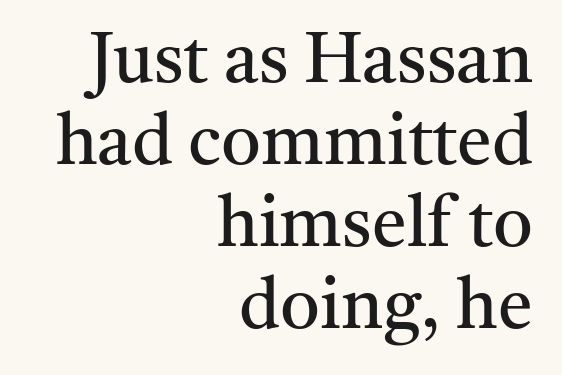
{"serif": "yes", "italic": "no", "bold": "no", "weight": "regular", "width": "normal", "stroke_contrast": "medium", "x_height": "medium", "monospaced": "no", "underline": "no", "align": "right", "line_spacing_ratio": 1.17, "letter_spacing": "normal", "letter_spacing_em": 0.0, "glyph_px": 70}
